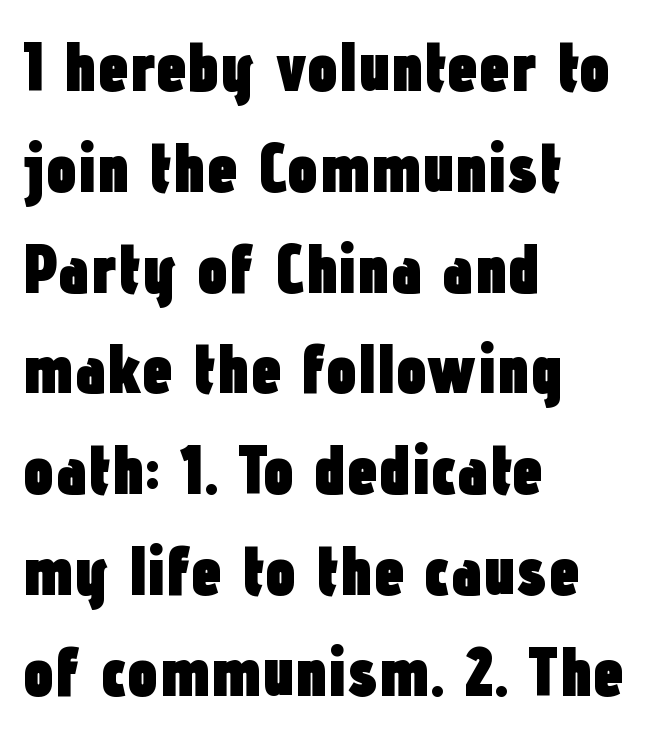
Q: Is the text bold? A: Yes.
Q: Is the text italic (slanted)? A: No, it is upright.
Q: Is the typeface a serif or a sans-serif typeface? A: Sans-serif.
Q: Is the text underlined? A: No.
Q: How is the paragraph aligned? A: Left-aligned.
Q: Is the spacing between letters normal or unusually wide? A: Normal.
Q: Is the spacing between lines tight, normal or loose? A: Normal.
Q: Width (condensed, normal, or wide)? A: Condensed.
Q: Stroke contrast? A: Low.
Q: x-height? A: Medium.
Q: Monospaced? A: No.
